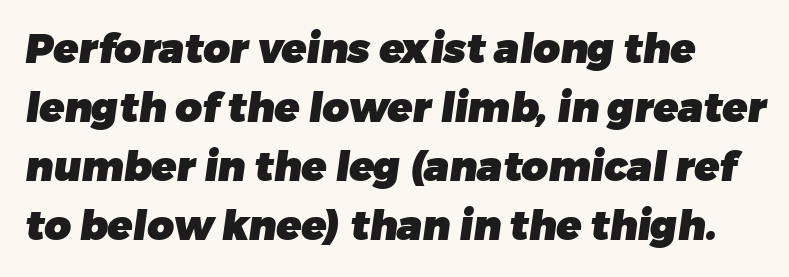
Q: Is the text bold? A: Yes.
Q: Is the typeface a serif or a sans-serif typeface? A: Sans-serif.
Q: Is the text underlined? A: No.
Q: How is the paragraph aligned? A: Left-aligned.
Q: Is the spacing between letters normal or unusually wide? A: Normal.
Q: Is the spacing between lines tight, normal or loose? A: Normal.
Q: Width (condensed, normal, or wide)? A: Normal.
Q: Stroke contrast? A: Low.
Q: x-height? A: Medium.
Q: Monospaced? A: No.
